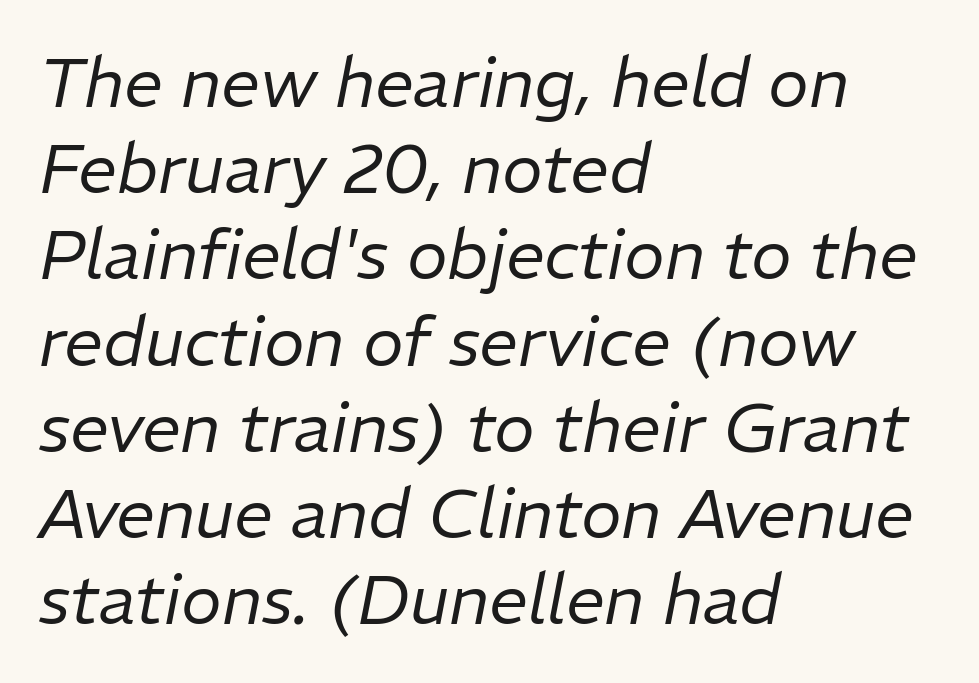
{"italic": "yes", "lean": "right", "slant_degrees": 11, "bold": "no", "weight": "regular", "width": "normal", "stroke_contrast": "low", "x_height": "medium", "monospaced": "no", "underline": "no", "align": "left", "line_spacing": "normal", "line_spacing_ratio": 1.25, "letter_spacing": "normal", "letter_spacing_em": 0.0, "glyph_px": 69}
